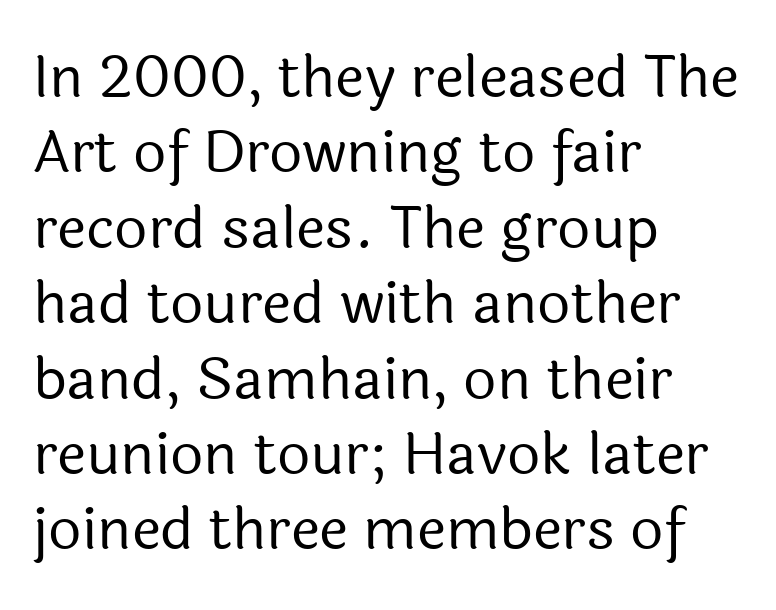
{"serif": "no", "italic": "no", "bold": "no", "weight": "regular", "width": "normal", "x_height": "medium", "monospaced": "no", "underline": "no", "align": "left", "line_spacing": "normal", "line_spacing_ratio": 1.3, "letter_spacing": "normal", "letter_spacing_em": 0.0, "glyph_px": 58}
